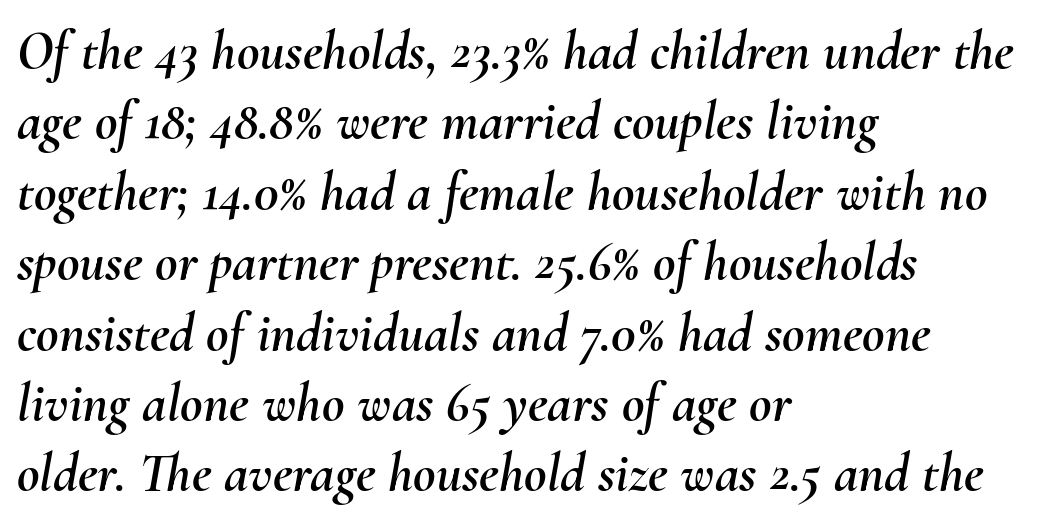
The vertical gap from one line to the next is medium. Notice how the stems are inclined rather than vertical — that's the hallmark of italics. Which margin do the lines hug? The left one — the right edge is uneven. A clean baseline with only descenders dipping below it.
